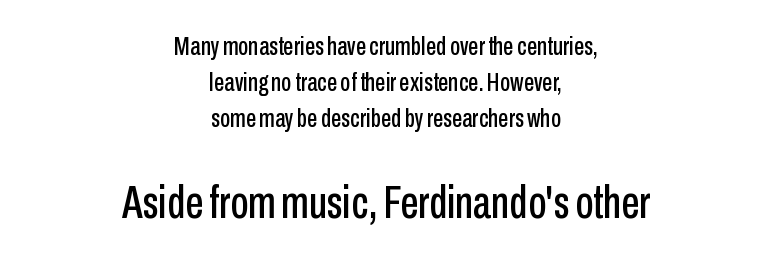
{"serif": "no", "italic": "no", "width": "condensed", "stroke_contrast": "low", "x_height": "medium", "monospaced": "no", "underline": "no", "align": "center", "line_spacing": "normal", "line_spacing_ratio": 1.39, "letter_spacing": "normal", "letter_spacing_em": 0.0, "larger_block": "second", "size_ratio": 1.77, "glyph_px": 46}
